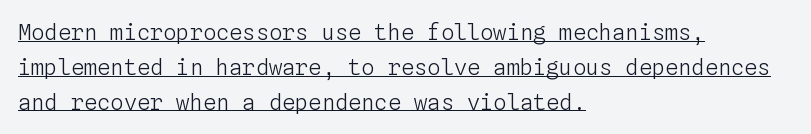
{"italic": "no", "bold": "no", "underline": "yes", "align": "left", "line_spacing": "normal", "line_spacing_ratio": 1.58, "letter_spacing": "normal", "letter_spacing_em": 0.0, "glyph_px": 22}
